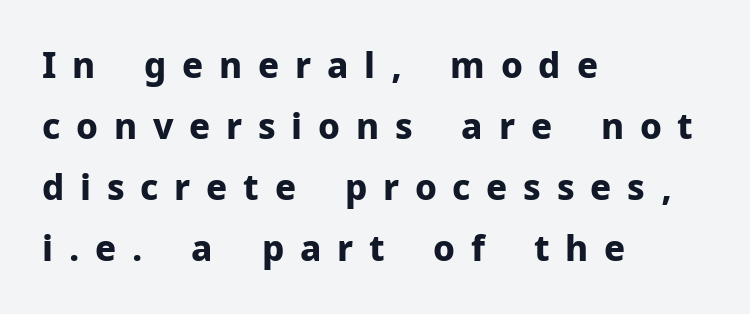
The image shows 35 px bold sans-serif type, upright; set left-aligned, line spacing 1.74x, unusually wide letter spacing (+0.45 em), not underlined; low stroke contrast and a medium x-height.
